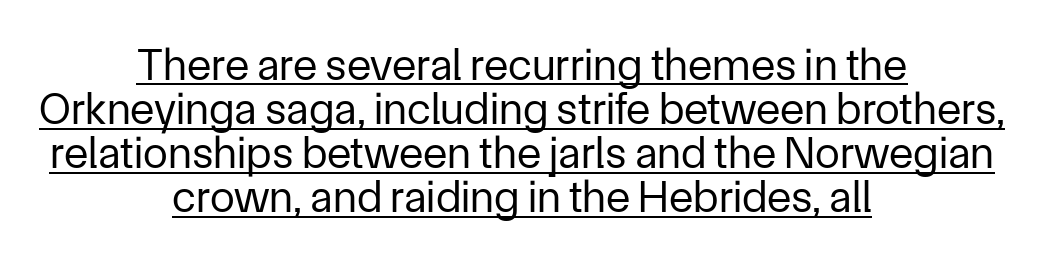
The image shows 45 px regular-weight sans-serif type, upright; set centered, tight line spacing (0.98x), normal letter spacing, underlined; low stroke contrast and a medium x-height.
